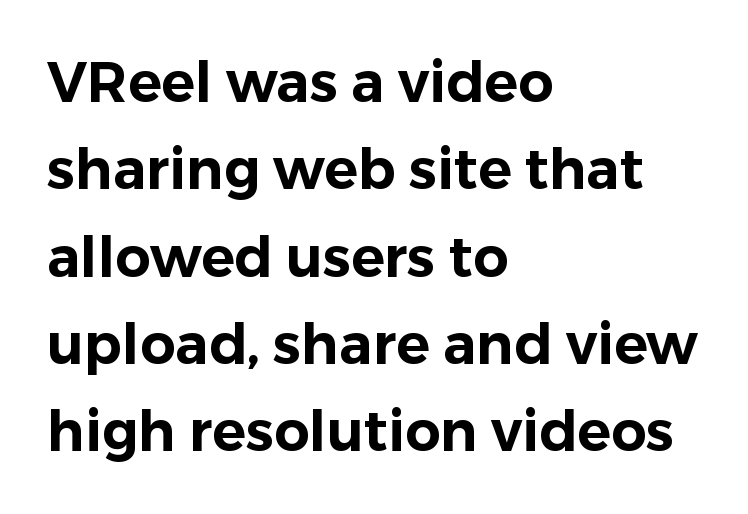
{"serif": "no", "italic": "no", "width": "normal", "stroke_contrast": "low", "x_height": "medium", "monospaced": "no", "underline": "no", "align": "left", "line_spacing": "normal", "line_spacing_ratio": 1.56, "letter_spacing": "normal", "letter_spacing_em": 0.0, "glyph_px": 56}
